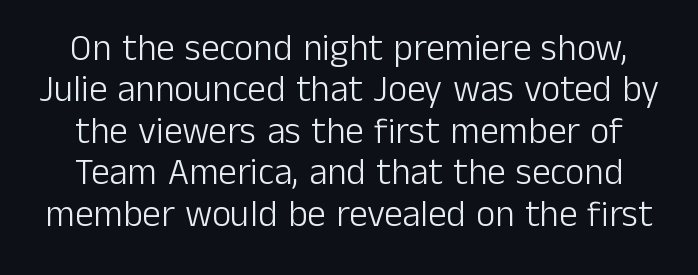
The image shows 37 px light sans-serif type, upright; set tight line spacing (1.12x), normal letter spacing, not underlined; low stroke contrast and a medium x-height.
